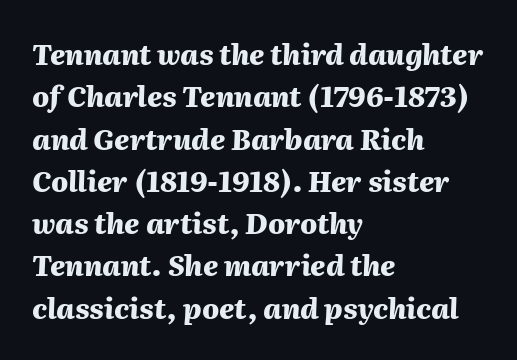
{"italic": "yes", "lean": "right", "slant_degrees": 2, "bold": "yes", "weight": "heavy", "width": "normal", "stroke_contrast": "medium", "x_height": "medium", "monospaced": "no", "underline": "no", "align": "left", "line_spacing": "normal", "line_spacing_ratio": 1.51, "letter_spacing": "normal", "letter_spacing_em": 0.0, "glyph_px": 28}
